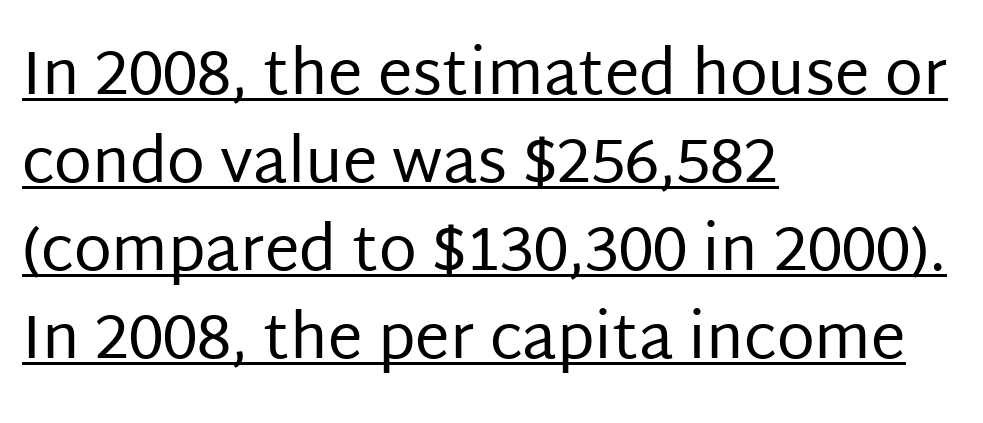
Q: Is the text bold? A: No.
Q: Is the text italic (slanted)? A: No, it is upright.
Q: Is the typeface a serif or a sans-serif typeface? A: Sans-serif.
Q: Is the text underlined? A: Yes.
Q: How is the paragraph aligned? A: Left-aligned.
Q: Is the spacing between letters normal or unusually wide? A: Normal.
Q: Is the spacing between lines tight, normal or loose? A: Normal.
Q: Width (condensed, normal, or wide)? A: Normal.
Q: Stroke contrast? A: Low.
Q: x-height? A: Large.
Q: Monospaced? A: No.
